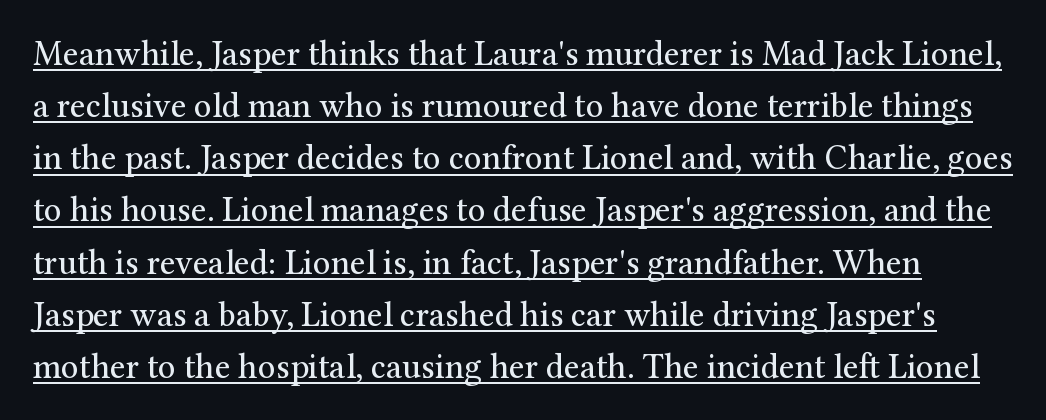
Notice how the stems are strictly vertical — no italics here. This rendering leaves character spacing at its baseline value. The rendering uses a moderate line-height, typical for paragraphs. The face used here appears with an underline applied.
